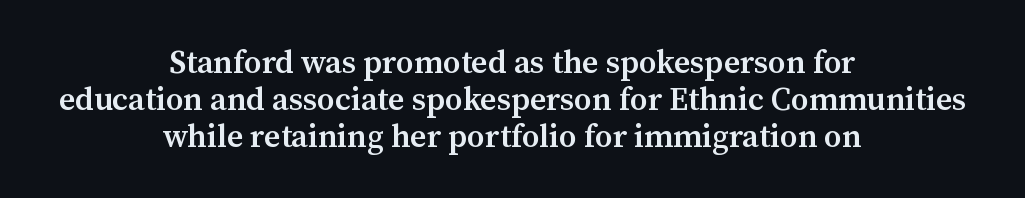
{"serif": "yes", "italic": "no", "bold": "semi", "weight": "semibold", "width": "normal", "stroke_contrast": "medium", "x_height": "medium", "monospaced": "no", "underline": "no", "align": "center", "line_spacing_ratio": 1.16, "letter_spacing": "normal", "letter_spacing_em": 0.0, "glyph_px": 32}
